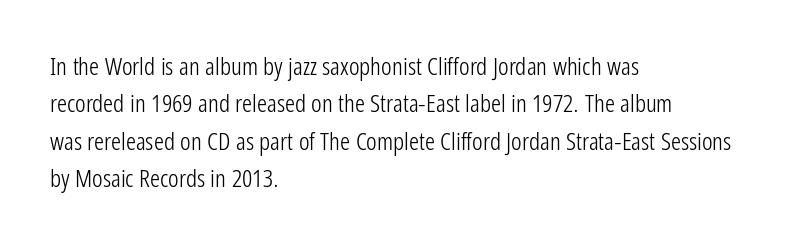
Q: Is the text bold? A: No.
Q: Is the text italic (slanted)? A: No, it is upright.
Q: Is the text underlined? A: No.
Q: How is the paragraph aligned? A: Left-aligned.
Q: Is the spacing between letters normal or unusually wide? A: Normal.
Q: Is the spacing between lines tight, normal or loose? A: Normal.
